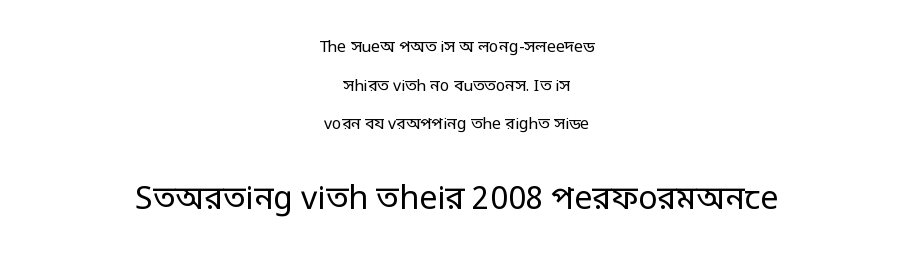
The image shows 32 px regular-weight, condensed sans-serif type, upright; set centered, loose line spacing (2.42x), normal letter spacing, not underlined; the second (bottom) block is 2.0x larger; low stroke contrast.
